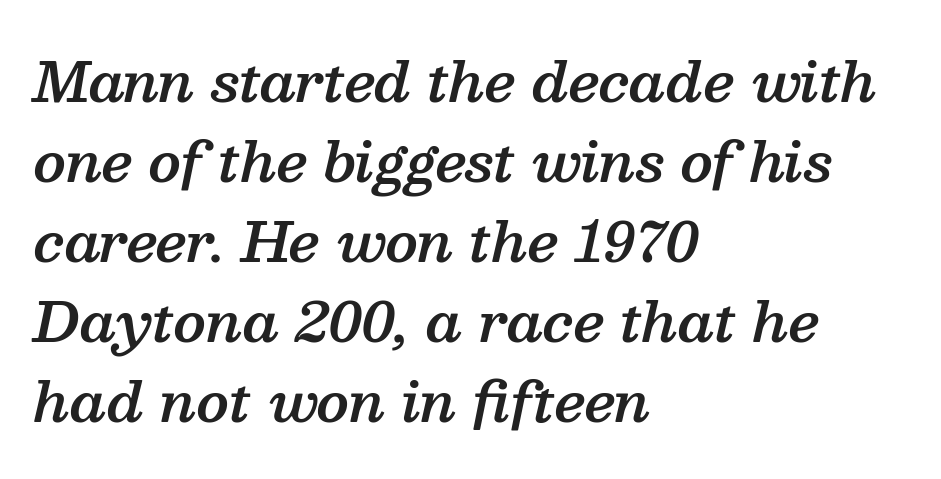
{"serif": "yes", "italic": "yes", "lean": "right", "slant_degrees": 13, "bold": "semi", "weight": "semibold", "width": "normal", "stroke_contrast": "medium", "x_height": "medium", "monospaced": "no", "underline": "no", "align": "left", "line_spacing": "normal", "line_spacing_ratio": 1.48, "letter_spacing": "normal", "letter_spacing_em": 0.0, "glyph_px": 54}
